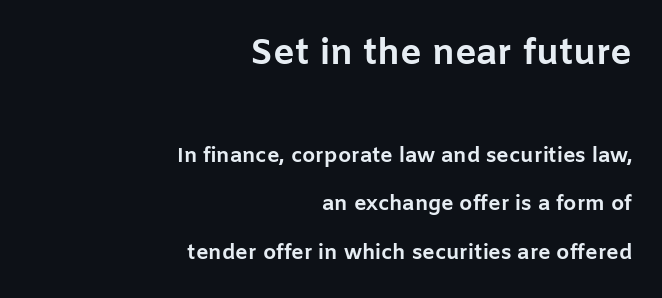
Q: Is the text bold? A: Yes.
Q: Is the text italic (slanted)? A: No, it is upright.
Q: Is the typeface a serif or a sans-serif typeface? A: Sans-serif.
Q: Is the text underlined? A: No.
Q: How is the paragraph aligned? A: Right-aligned.
Q: Is the spacing between letters normal or unusually wide? A: Normal.
Q: Is the spacing between lines tight, normal or loose? A: Loose.
Q: Which block of text is set in a larger size, the first (top) or the second (bottom)? A: The first (top) one.
Q: Width (condensed, normal, or wide)? A: Normal.
Q: Stroke contrast? A: Low.
Q: x-height? A: Medium.
Q: Monospaced? A: No.
